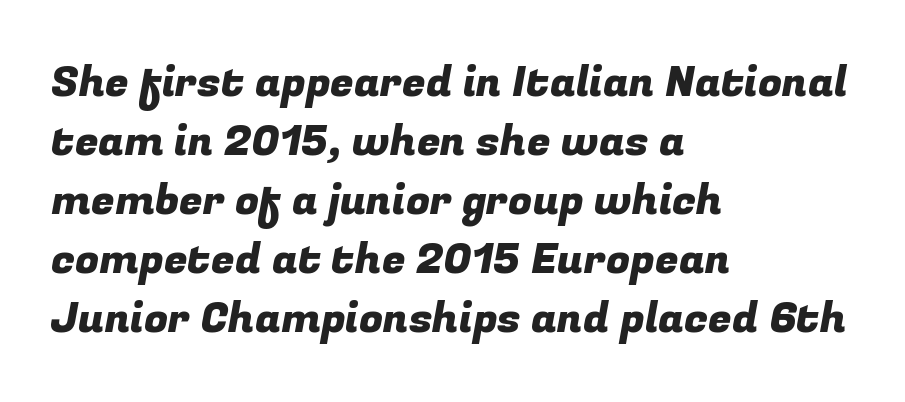
{"serif": "no", "width": "normal", "stroke_contrast": "low", "x_height": "medium", "monospaced": "no", "underline": "no", "align": "left", "line_spacing": "normal", "line_spacing_ratio": 1.37, "letter_spacing": "normal", "letter_spacing_em": 0.0, "glyph_px": 43}
